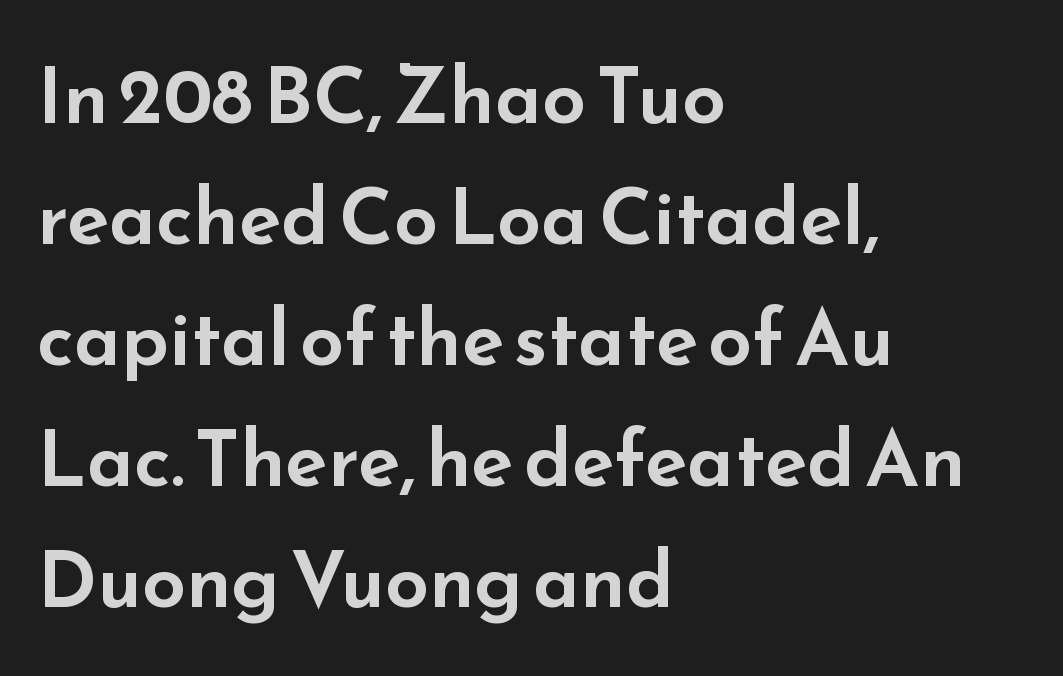
Q: Is the text italic (slanted)? A: No, it is upright.
Q: Is the typeface a serif or a sans-serif typeface? A: Sans-serif.
Q: Is the text underlined? A: No.
Q: How is the paragraph aligned? A: Left-aligned.
Q: Is the spacing between letters normal or unusually wide? A: Normal.
Q: Is the spacing between lines tight, normal or loose? A: Normal.
Q: Width (condensed, normal, or wide)? A: Wide.
Q: Stroke contrast? A: Low.
Q: x-height? A: Small.
Q: Monospaced? A: No.
